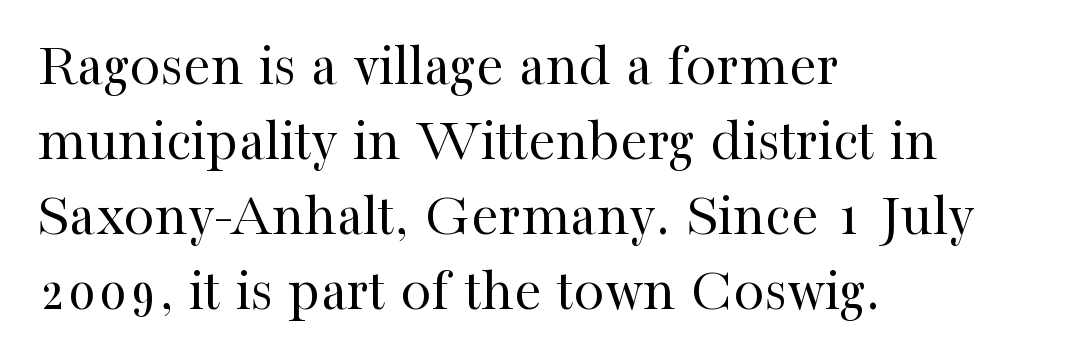
Do the characters align in a grid? No, the font is proportional. Little horizontal feet cap the strokes, marking this as serif type. Compared with a centered layout, this one pins lines to the left instead. The words here are not underlined.
